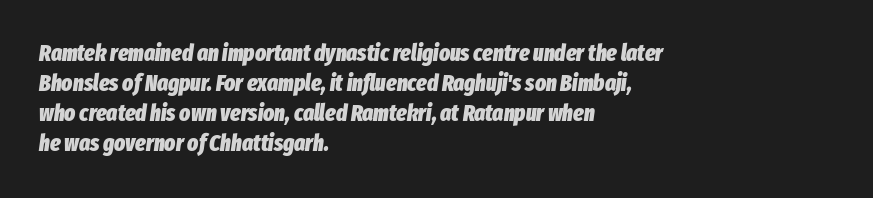
Q: Is the text bold? A: Yes.
Q: Is the text italic (slanted)? A: Yes, it leans right by about 8 degrees.
Q: Is the text underlined? A: No.
Q: How is the paragraph aligned? A: Left-aligned.
Q: Is the spacing between letters normal or unusually wide? A: Normal.
Q: Is the spacing between lines tight, normal or loose? A: Normal.
